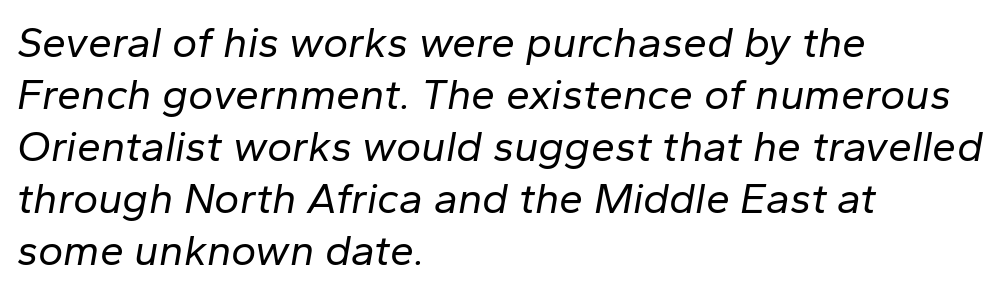
The image shows 43 px regular-weight type, italic (leaning right); set left-aligned, line spacing 1.21x, normal letter spacing, not underlined; low stroke contrast and a medium x-height.
